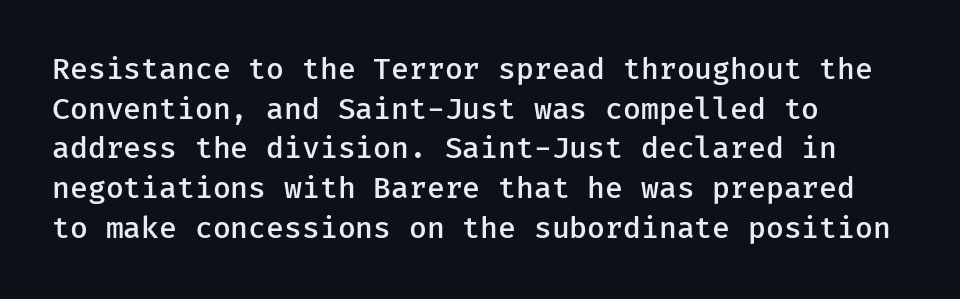
{"serif": "no", "italic": "no", "bold": "semi", "weight": "semibold", "width": "normal", "stroke_contrast": "low", "x_height": "medium", "underline": "no", "align": "left", "line_spacing": "normal", "line_spacing_ratio": 1.37, "letter_spacing": "normal", "letter_spacing_em": 0.0, "glyph_px": 29}
